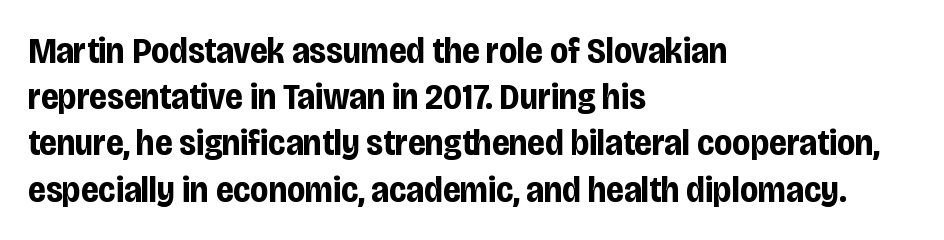
The image shows 37 px bold, condensed sans-serif type, upright; set left-aligned, normal line spacing (1.25x), normal letter spacing, not underlined; low stroke contrast and a large x-height.
